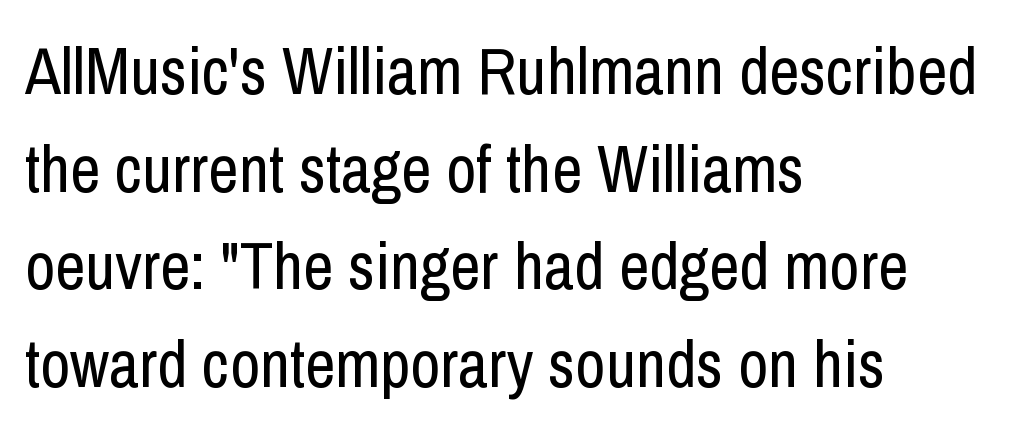
Q: Is the text bold? A: No.
Q: Is the text italic (slanted)? A: No, it is upright.
Q: Is the typeface a serif or a sans-serif typeface? A: Sans-serif.
Q: Is the text underlined? A: No.
Q: How is the paragraph aligned? A: Left-aligned.
Q: Is the spacing between letters normal or unusually wide? A: Normal.
Q: Is the spacing between lines tight, normal or loose? A: Normal.
Q: Width (condensed, normal, or wide)? A: Condensed.
Q: Stroke contrast? A: Low.
Q: x-height? A: Medium.
Q: Monospaced? A: No.
